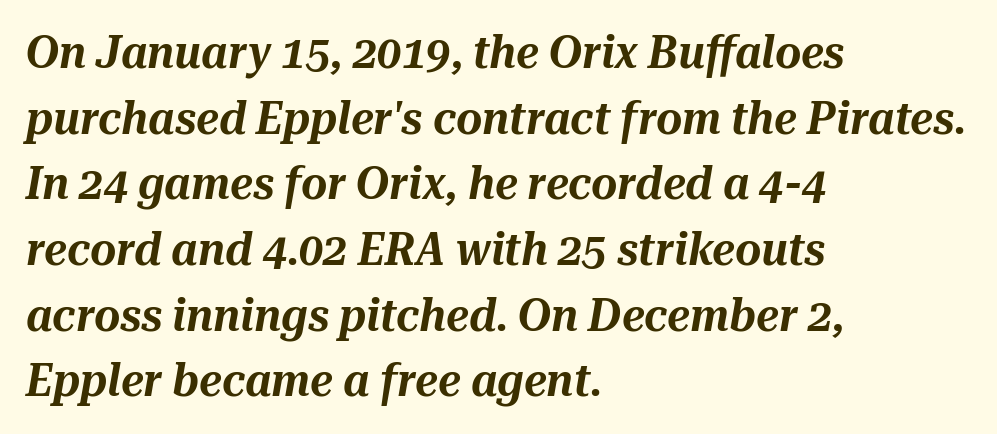
Compared with a centered layout, this one pins lines to the left instead. Short note: letters normally spaced. Style check: oblique. Quick note: underline off. Horizontal bands of white between lines are of average thickness. Looks like regular typesetting: each glyph gets only the width it needs.
